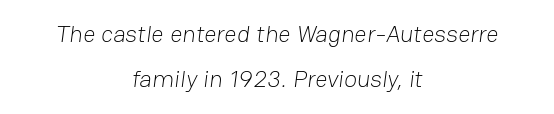
The gaps between neighbouring characters are ordinary and unremarkable. Glance below the letters and you will spot only blank space. Notice how the passage keeps no hard edge, just a central spine. Is the stroke heavy? The answer is a plain regular-or-lighter.
